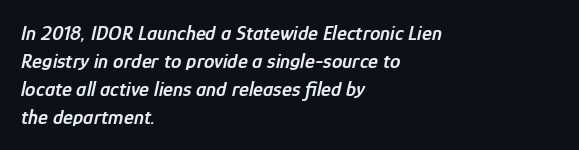
{"italic": "yes", "lean": "right", "slant_degrees": 12, "bold": "semi", "underline": "no", "align": "left", "line_spacing": "normal", "line_spacing_ratio": 1.33, "letter_spacing": "normal", "letter_spacing_em": 0.0, "glyph_px": 21}
